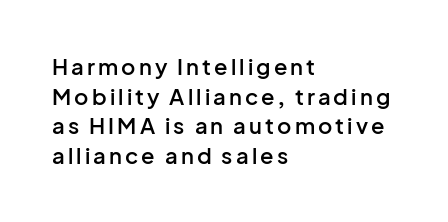
Check under the words: just untouched page. The letters stand upright; this is a roman face. The strokes are fattened partway — semibold, not bold. Summary of vertical rhythm: regular, with standard interline spacing.
